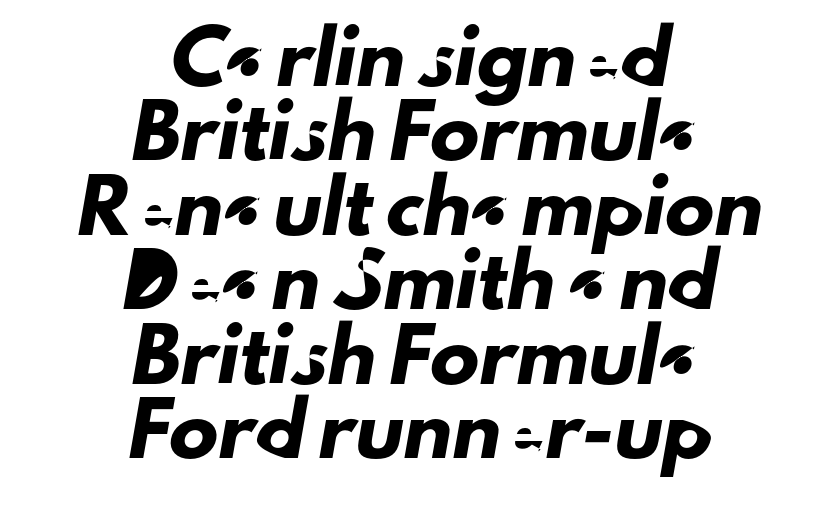
Reading down the block, each line starts at a different indent, mirrored at its end. Is this a fixed-width face? No — the glyphs have proportional, varying widths. These lines sit exactly where default settings would place them. Each word holds together tightly as a unit, with standard inter-letter gaps. Clear beneath every line of the passage. The type family on display is of the sans-serif kind.
